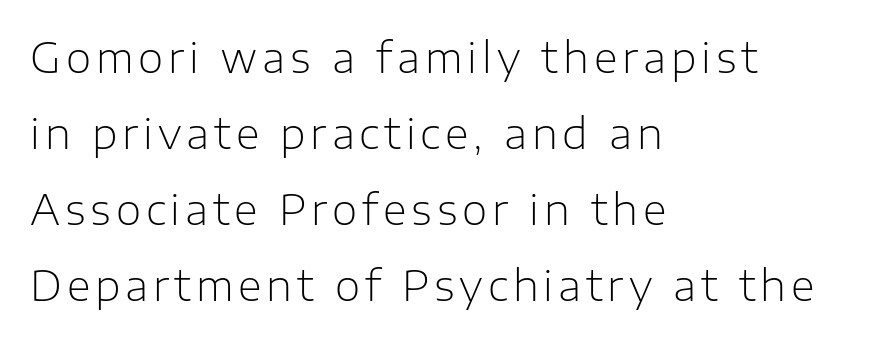
The image shows 41 px light sans-serif type, upright; set left-aligned, line spacing 1.85x, not underlined; low stroke contrast and a medium x-height.
